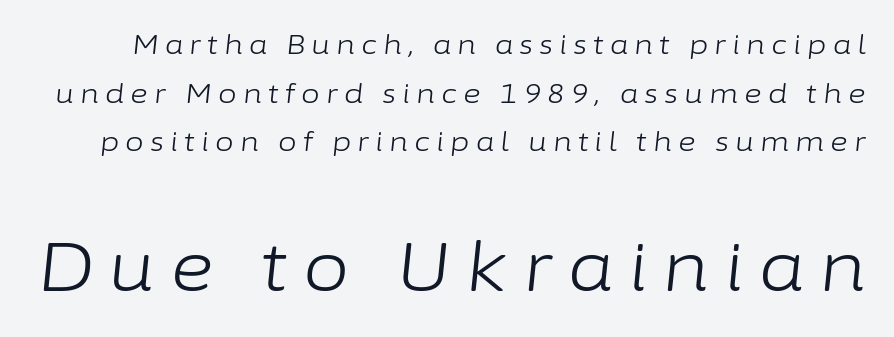
Q: Is the text bold? A: No.
Q: Is the text italic (slanted)? A: Yes, it leans right by about 6 degrees.
Q: Is the text underlined? A: No.
Q: Is the spacing between letters normal or unusually wide? A: Unusually wide.
Q: Which block of text is set in a larger size, the first (top) or the second (bottom)? A: The second (bottom) one.
Q: Width (condensed, normal, or wide)? A: Normal.
Q: Stroke contrast? A: Low.
Q: x-height? A: Medium.
Q: Monospaced? A: No.
